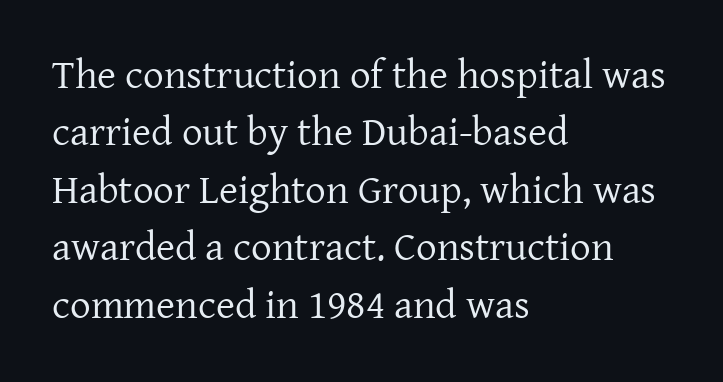
This is not heavy type; no bold has been used. Horizontal bands of white between lines are of average thickness. Each letter's strokes conclude with small projecting serifs. Observe the ordinary spacing: letters are neighbours, not strangers. The zone under the glyphs is completely vacant. Here the designer chose a conventional face with non-uniform glyph widths.
